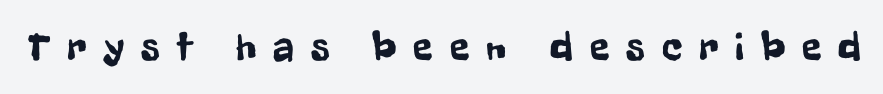
The image shows 40 px condensed sans-serif type, upright; set unusually wide letter spacing (+0.43 em), not underlined; low stroke contrast and a medium x-height.
